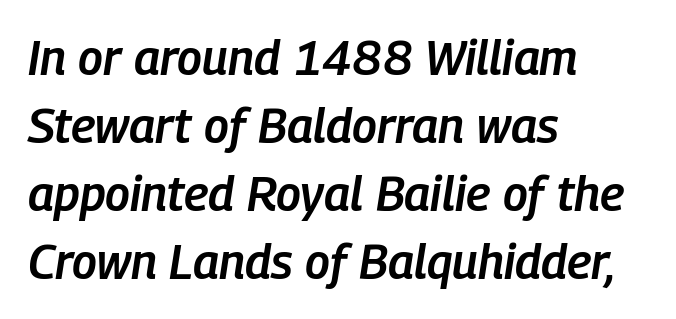
Q: Is the text bold? A: Semi-bold.
Q: Is the text italic (slanted)? A: Yes, it leans right by about 9 degrees.
Q: Is the text underlined? A: No.
Q: How is the paragraph aligned? A: Left-aligned.
Q: Is the spacing between letters normal or unusually wide? A: Normal.
Q: Is the spacing between lines tight, normal or loose? A: Normal.
Q: Width (condensed, normal, or wide)? A: Condensed.
Q: Stroke contrast? A: Low.
Q: x-height? A: Medium.
Q: Monospaced? A: No.
